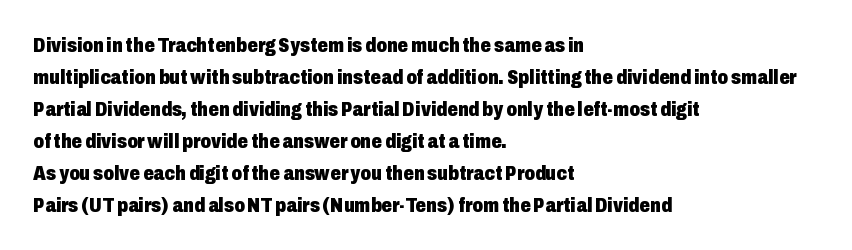
The type sits square on the baseline with zero lean. Summary of weight: heavy, a full bold. Interline gaps are of average width in this sample. The type is set solid horizontally, with unmodified tracking. Underline: absent.
